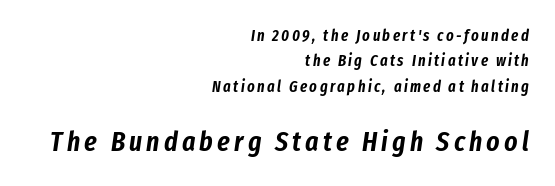
The image shows 28 px condensed type, italic (leaning right); set right-aligned, normal line spacing (1.58x), not underlined; the second (bottom) block is 1.75x larger; low stroke contrast and a medium x-height.
